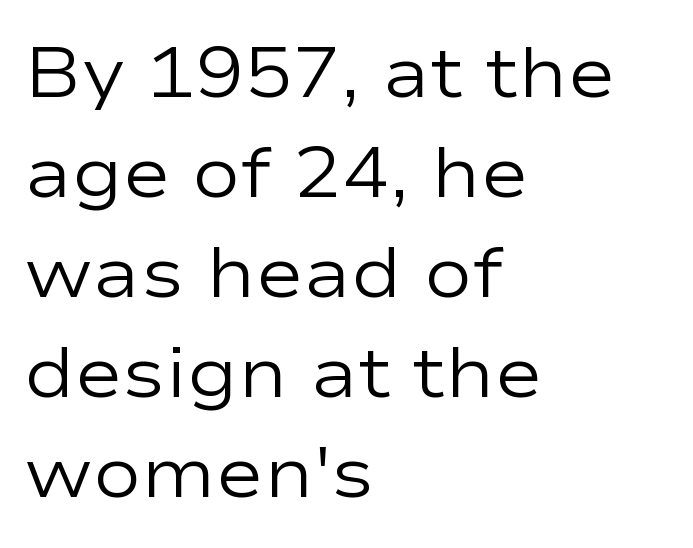
{"serif": "no", "italic": "no", "bold": "no", "weight": "regular", "width": "wide", "stroke_contrast": "low", "x_height": "medium", "monospaced": "no", "underline": "no", "align": "left", "line_spacing": "normal", "line_spacing_ratio": 1.39, "letter_spacing": "normal", "letter_spacing_em": 0.0, "glyph_px": 72}
